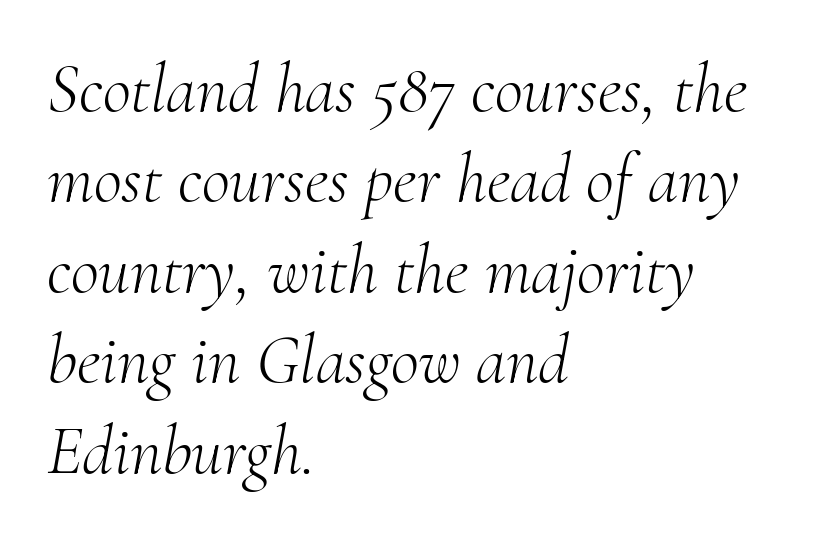
Visually the block forms a straight wall on the left and a jagged coastline on the right. No extra ink here — the face is not bold. This rendering leaves character spacing at its baseline value. A serif font was chosen for this passage.
